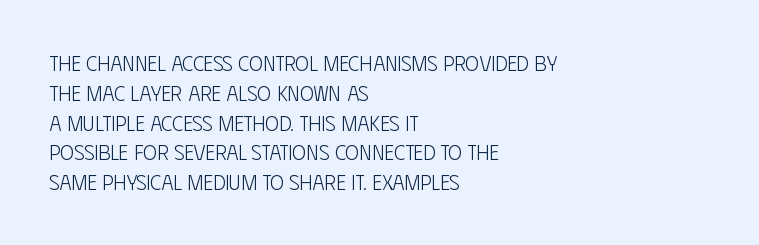
The image shows 21 px text type, upright; set left-aligned, normal line spacing (1.42x), normal letter spacing, not underlined.
